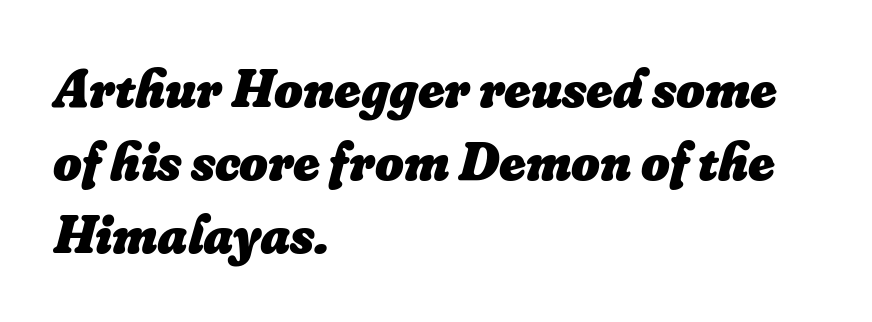
Q: Is the text bold? A: Yes.
Q: Is the text italic (slanted)? A: Yes, it leans right by about 16 degrees.
Q: Is the text underlined? A: No.
Q: How is the paragraph aligned? A: Left-aligned.
Q: Is the spacing between letters normal or unusually wide? A: Normal.
Q: Is the spacing between lines tight, normal or loose? A: Normal.
Q: Width (condensed, normal, or wide)? A: Normal.
Q: Stroke contrast? A: Low.
Q: x-height? A: Small.
Q: Monospaced? A: No.
